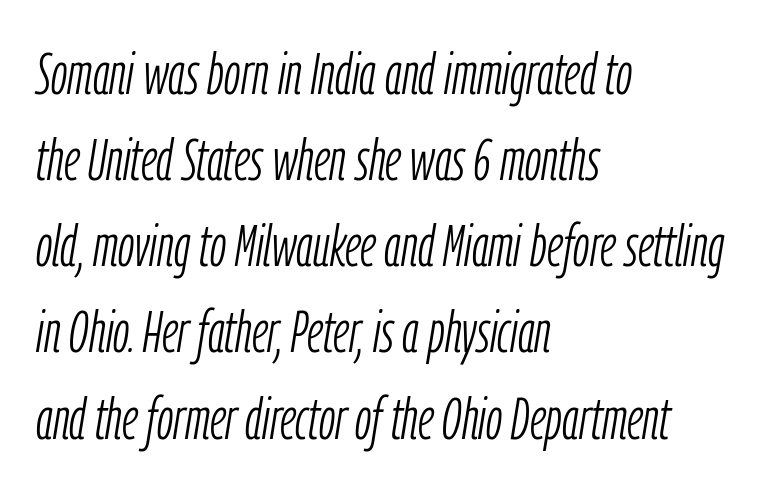
Compared with typical body copy, the letter spacing here is the same. Regarding leading, the lines here are spaced in the standard way. Does the lettering tilt? It does — this is italic. Unbolded letterforms with no extra heft. Decoration check: the copy has no underline.
